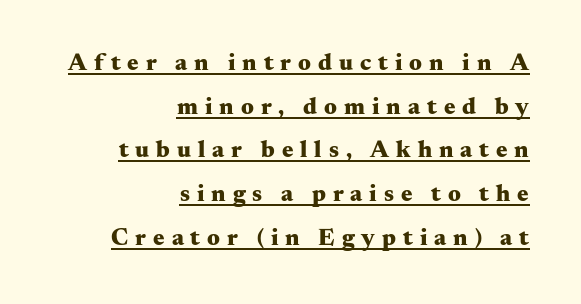
The image shows 24 px bold type, upright; set right-aligned, line spacing 1.82x, unusually wide letter spacing (+0.29 em), underlined.
